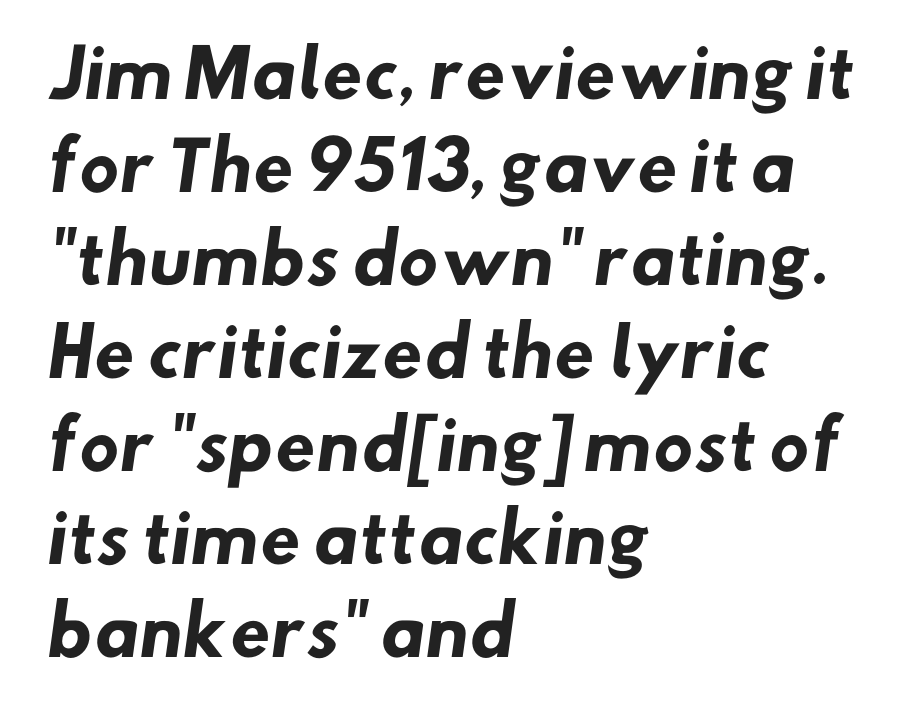
The image shows 66 px heavy sans-serif type; set left-aligned, normal line spacing (1.41x), normal letter spacing, not underlined; low stroke contrast and a small x-height.
